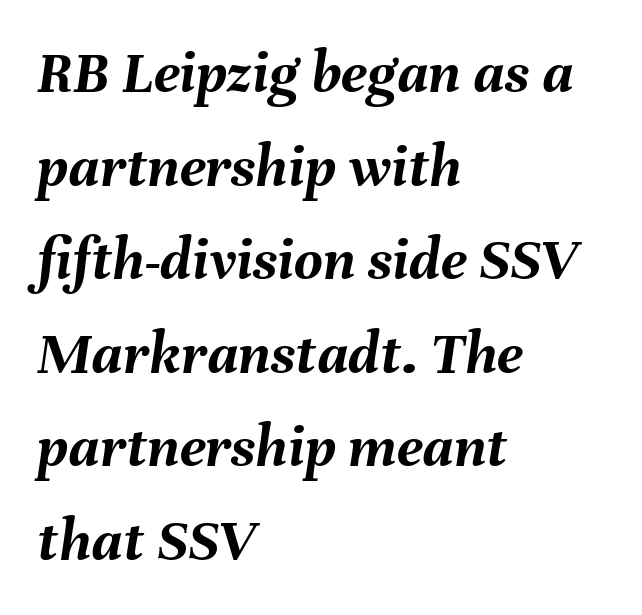
Think of a printed novel: that variable character pitch is what you see here. A typesetter would call this zero additional tracking. Quick note: underline off. Is the type slanted? Yes — the strokes lean at a clear angle. These lines sit exactly where default settings would place them.
